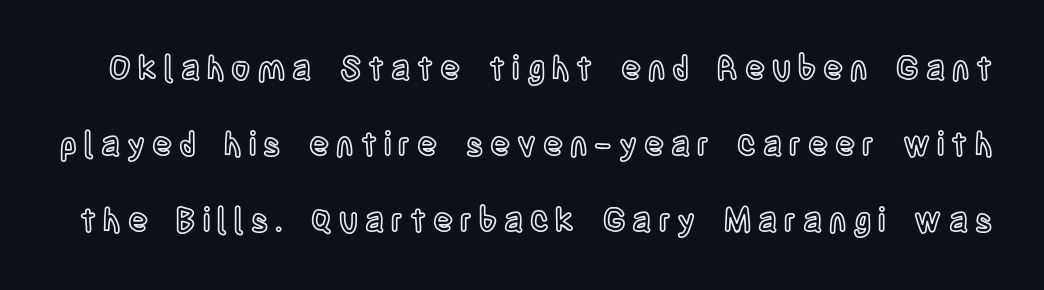
No italicization has been applied; the sample stays upright. The space beneath each line is pristine and unruled. How would I describe the line gaps? Wide and relaxed. Looks like regular typesetting: each glyph gets only the width it needs.
